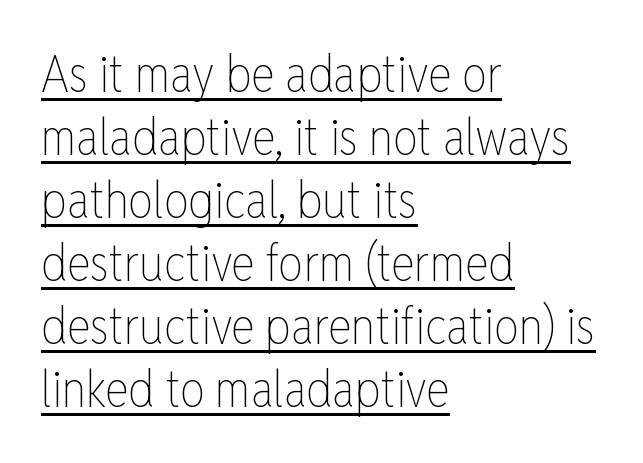
Does the copy run flush right? No — it runs flush left. Notice how descenders clear the ascenders below comfortably — that's standard leading. Underlining? Definitely there. Every stem runs plumb, perpendicular to the baseline. Letters have the restrained weight of plain body copy at most.
